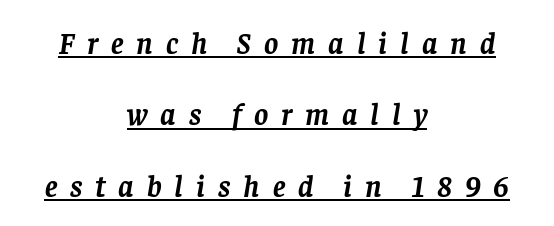
{"serif": "yes", "italic": "yes", "lean": "right", "slant_degrees": 8, "bold": "yes", "weight": "semibold", "width": "normal", "stroke_contrast": "low", "x_height": "large", "monospaced": "no", "underline": "yes", "align": "center", "line_spacing": "loose", "line_spacing_ratio": 2.38, "letter_spacing": "wide", "letter_spacing_em": 0.43, "glyph_px": 30}
